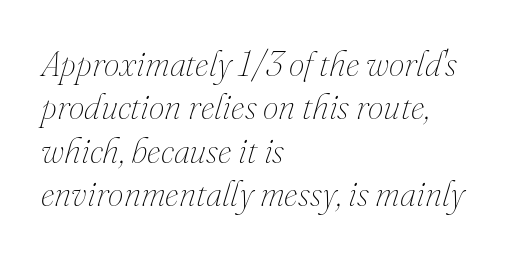
Q: Is the text bold? A: No.
Q: Is the text italic (slanted)? A: Yes, it leans right by about 16 degrees.
Q: Is the text underlined? A: No.
Q: How is the paragraph aligned? A: Left-aligned.
Q: Is the spacing between letters normal or unusually wide? A: Normal.
Q: Width (condensed, normal, or wide)? A: Normal.
Q: Stroke contrast? A: Medium.
Q: x-height? A: Small.
Q: Monospaced? A: No.
